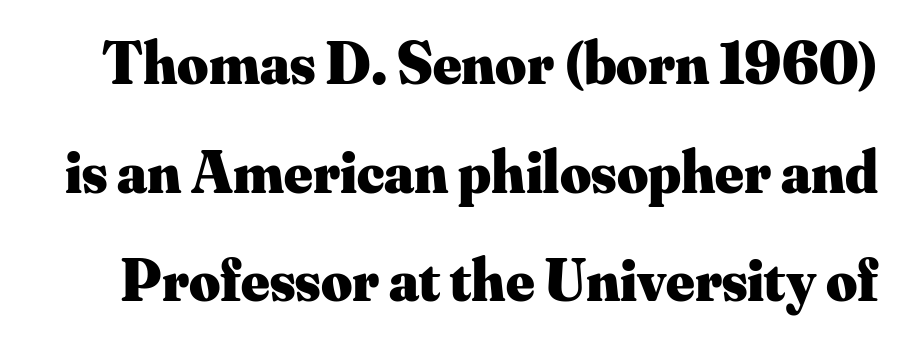
The rendering keeps characters at their native spacing. Has an underline been added? It has not. Think of a printed novel: that variable character pitch is what you see here. A dark, heavy texture on the line: the type is bold. Every stem runs plumb, perpendicular to the baseline.
